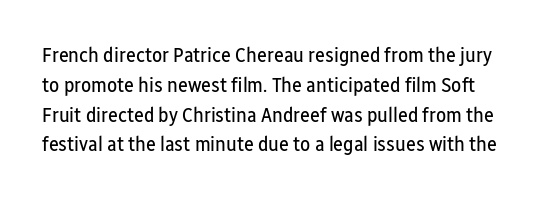
The image shows 21 px text type, upright; set normal line spacing (1.42x), normal letter spacing, not underlined.
